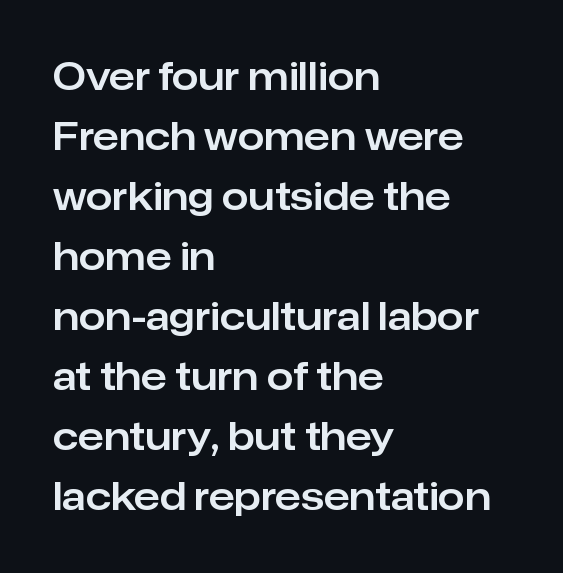
Q: Is the text italic (slanted)? A: No, it is upright.
Q: Is the typeface a serif or a sans-serif typeface? A: Sans-serif.
Q: Is the text underlined? A: No.
Q: How is the paragraph aligned? A: Left-aligned.
Q: Is the spacing between letters normal or unusually wide? A: Normal.
Q: Is the spacing between lines tight, normal or loose? A: Normal.
Q: Width (condensed, normal, or wide)? A: Normal.
Q: Stroke contrast? A: Low.
Q: x-height? A: Medium.
Q: Monospaced? A: No.
